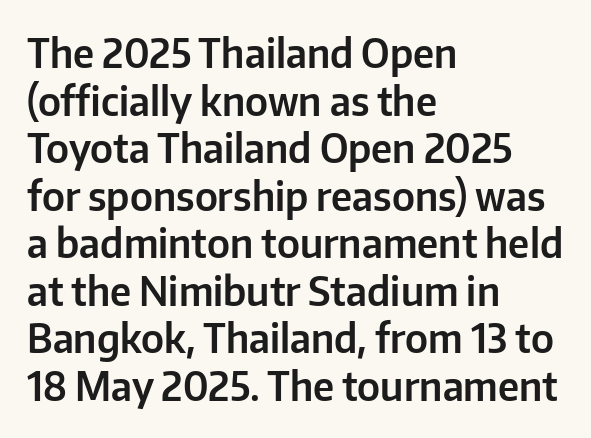
Q: Is the text italic (slanted)? A: No, it is upright.
Q: Is the typeface a serif or a sans-serif typeface? A: Sans-serif.
Q: Is the text underlined? A: No.
Q: How is the paragraph aligned? A: Left-aligned.
Q: Is the spacing between letters normal or unusually wide? A: Normal.
Q: Width (condensed, normal, or wide)? A: Normal.
Q: Stroke contrast? A: Low.
Q: x-height? A: Medium.
Q: Monospaced? A: No.
